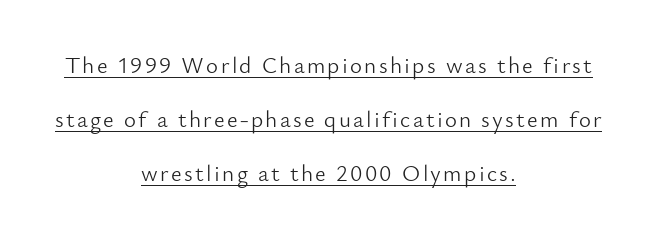
Q: Is the text bold? A: No.
Q: Is the text italic (slanted)? A: No, it is upright.
Q: Is the text underlined? A: Yes.
Q: How is the paragraph aligned? A: Centered.
Q: Is the spacing between lines tight, normal or loose? A: Loose.
